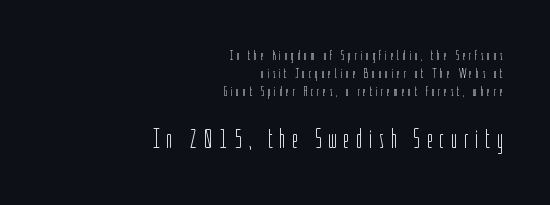
Q: Is the text bold? A: No.
Q: Is the text italic (slanted)? A: No, it is upright.
Q: Is the text underlined? A: No.
Q: How is the paragraph aligned? A: Right-aligned.
Q: Is the spacing between letters normal or unusually wide? A: Unusually wide.
Q: Is the spacing between lines tight, normal or loose? A: Normal.
Q: Which block of text is set in a larger size, the first (top) or the second (bottom)? A: The second (bottom) one.
